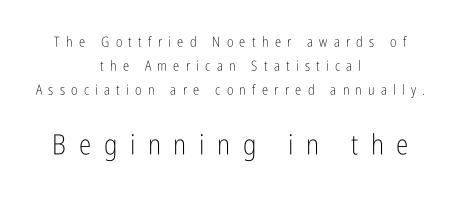
Q: Is the text bold? A: No.
Q: Is the text italic (slanted)? A: No, it is upright.
Q: Is the typeface a serif or a sans-serif typeface? A: Sans-serif.
Q: Is the text underlined? A: No.
Q: How is the paragraph aligned? A: Centered.
Q: Is the spacing between letters normal or unusually wide? A: Unusually wide.
Q: Which block of text is set in a larger size, the first (top) or the second (bottom)? A: The second (bottom) one.
Q: Width (condensed, normal, or wide)? A: Condensed.
Q: Stroke contrast? A: Low.
Q: x-height? A: Medium.
Q: Monospaced? A: No.
